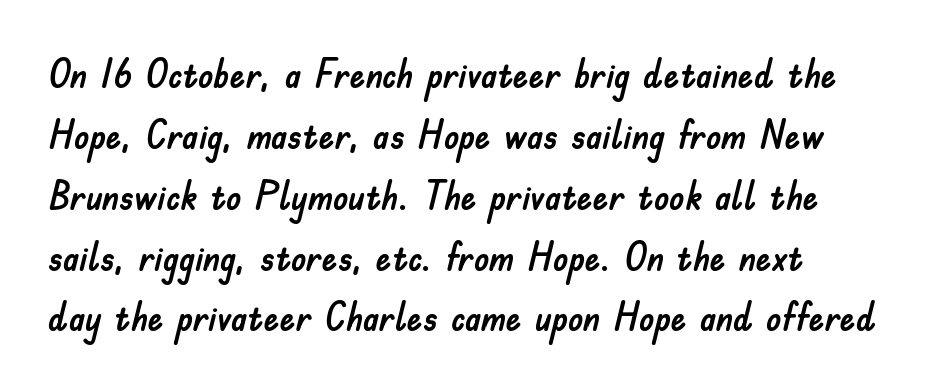
Letter spacing: default. Regarding leading, the lines here are spaced in the standard way. The passage shown is not underscored anywhere. These lines are composed in type without serifs. Notice how the passage keeps a crisp vertical edge on the left only.
